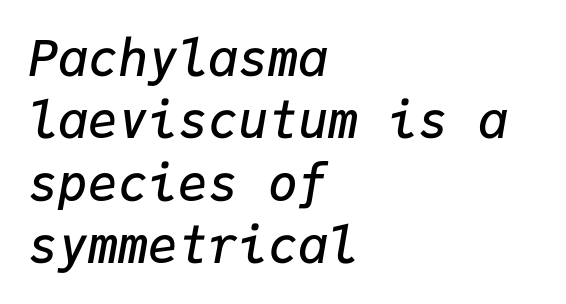
Q: Is the text bold? A: Semi-bold.
Q: Is the text italic (slanted)? A: Yes, it leans right by about 9 degrees.
Q: Is the text underlined? A: No.
Q: How is the paragraph aligned? A: Left-aligned.
Q: Is the spacing between letters normal or unusually wide? A: Normal.
Q: Is the spacing between lines tight, normal or loose? A: Normal.
Q: Width (condensed, normal, or wide)? A: Normal.
Q: Stroke contrast? A: Low.
Q: x-height? A: Medium.
Q: Monospaced? A: Yes.
